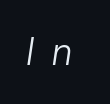
The face used here is proportionally spaced, like ordinary book or web type. Plain, unruled lines of type. This is oblique type, the kind used for emphasis or titles. The strokes are not fattened; the text isn't bold.
